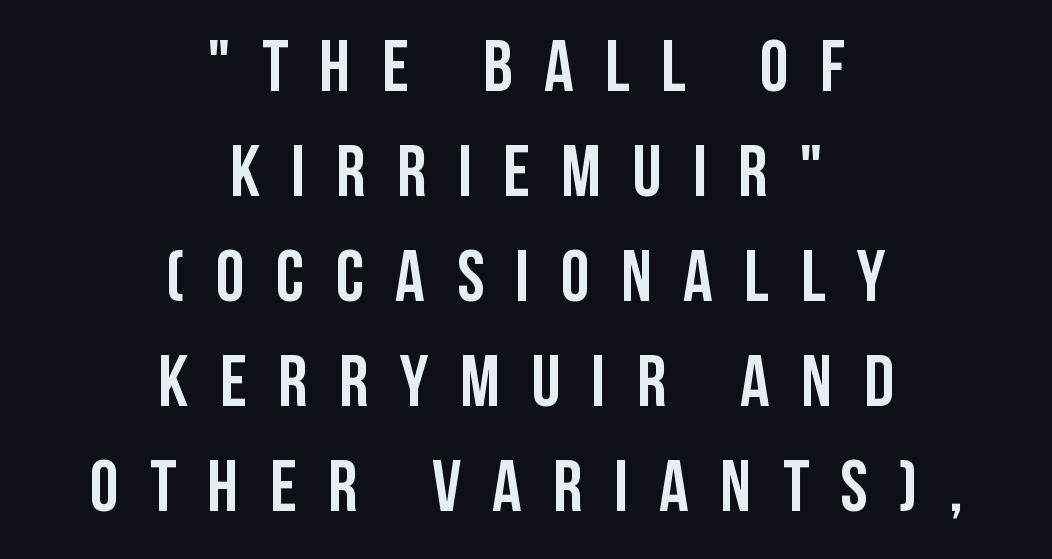
Look at the tracking — it's clearly loosened, letters drifting apart. Do the letters lean? They stand straight. This rendering employs a face without finishing strokes, i.e., a sans-serif. Normally led — the rows are evenly, conventionally spaced.
